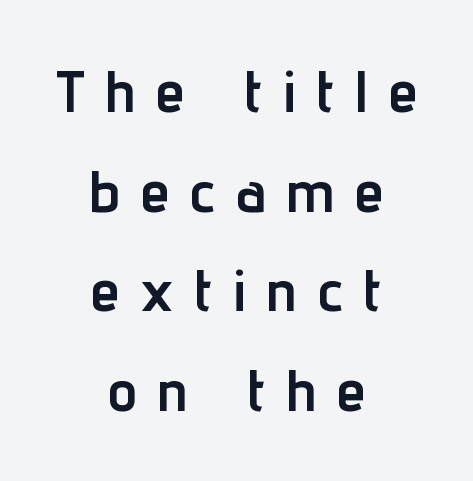
Q: Is the text bold? A: Yes.
Q: Is the text italic (slanted)? A: No, it is upright.
Q: Is the typeface a serif or a sans-serif typeface? A: Sans-serif.
Q: Is the text underlined? A: No.
Q: How is the paragraph aligned? A: Centered.
Q: Is the spacing between letters normal or unusually wide? A: Unusually wide.
Q: Is the spacing between lines tight, normal or loose? A: Normal.
Q: Width (condensed, normal, or wide)? A: Condensed.
Q: Stroke contrast? A: Low.
Q: x-height? A: Medium.
Q: Monospaced? A: No.
